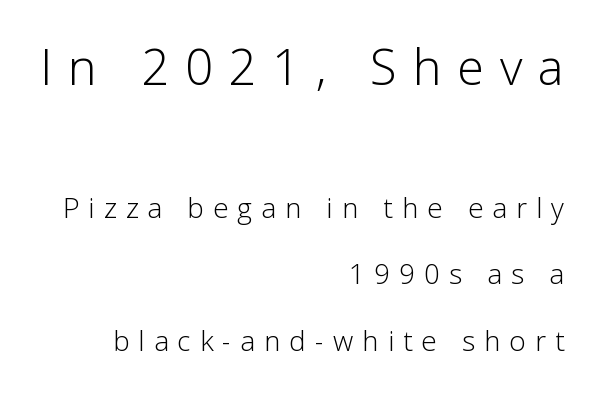
Posture: vertical. Someone cranked the tracking dial way up on this one. Letterform terminals end flat and unadorned throughout the passage. These two chunks differ in scale, with the top chunk taking the larger measure. The characters are drawn with everyday or finer stroke widths. Each letter keeps its own natural width here, so spacing adapts to shape.
